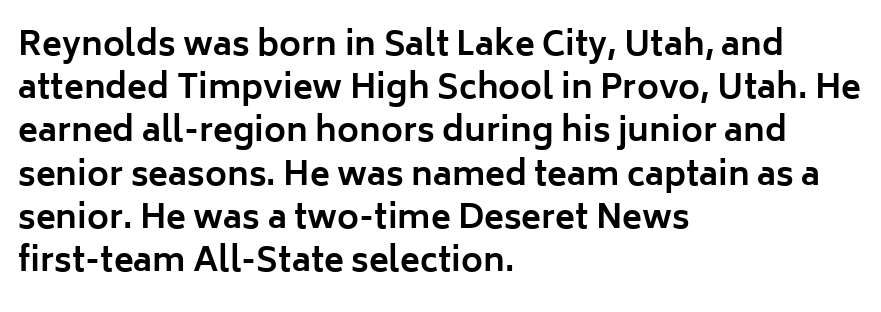
{"serif": "no", "italic": "no", "bold": "yes", "weight": "bold", "width": "normal", "stroke_contrast": "low", "x_height": "medium", "monospaced": "no", "underline": "no", "align": "left", "line_spacing": "normal", "line_spacing_ratio": 1.31, "letter_spacing": "normal", "letter_spacing_em": 0.0, "glyph_px": 33}
